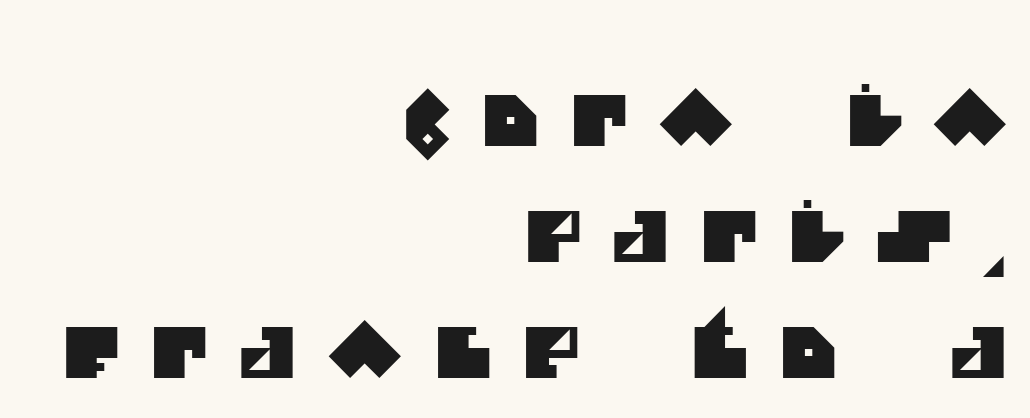
Classification — sans serif. The lines in this sample share a right terminus and differ only in where they begin. The rows are spaced the way most documents space them. Rule under the text: the space is simply empty. The rendering uses natural spacing where letterforms have individual widths.
